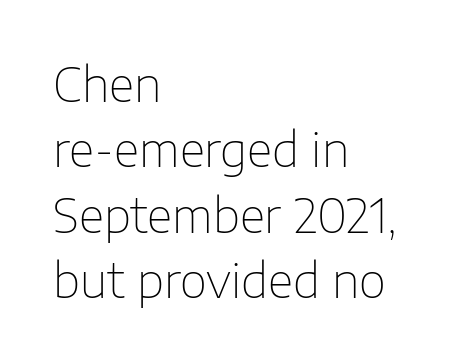
{"serif": "no", "italic": "no", "bold": "no", "weight": "thin", "width": "normal", "stroke_contrast": "low", "x_height": "medium", "monospaced": "no", "underline": "no", "align": "left", "line_spacing": "normal", "line_spacing_ratio": 1.39, "letter_spacing": "normal", "letter_spacing_em": 0.0, "glyph_px": 47}
